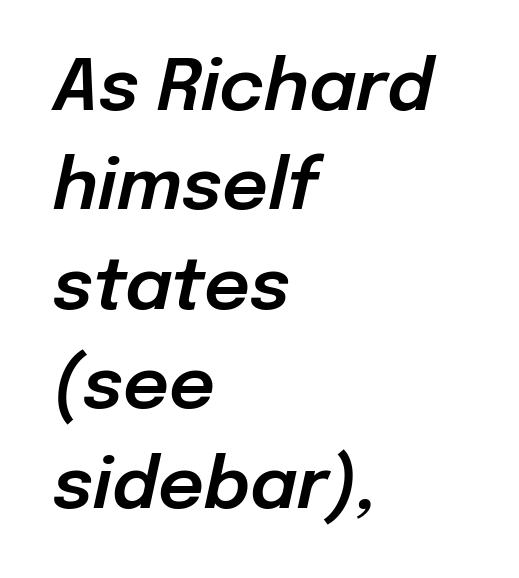
{"italic": "yes", "lean": "right", "slant_degrees": 12, "width": "normal", "stroke_contrast": "low", "x_height": "medium", "monospaced": "no", "underline": "no", "align": "left", "line_spacing": "normal", "line_spacing_ratio": 1.4, "letter_spacing": "normal", "letter_spacing_em": 0.0, "glyph_px": 71}
